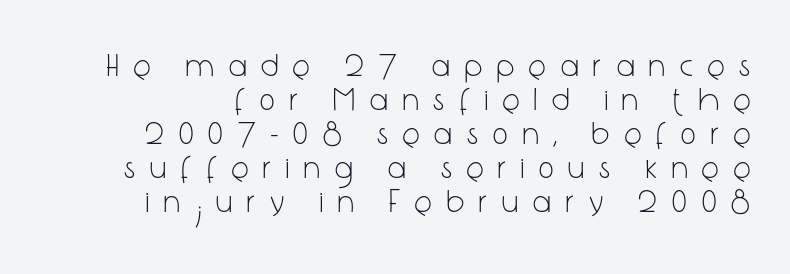
{"serif": "no", "italic": "no", "bold": "no", "weight": "light", "width": "condensed", "stroke_contrast": "low", "x_height": "medium", "monospaced": "no", "underline": "no", "line_spacing": "tight", "line_spacing_ratio": 1.06, "letter_spacing": "wide", "letter_spacing_em": 0.48, "glyph_px": 32}
